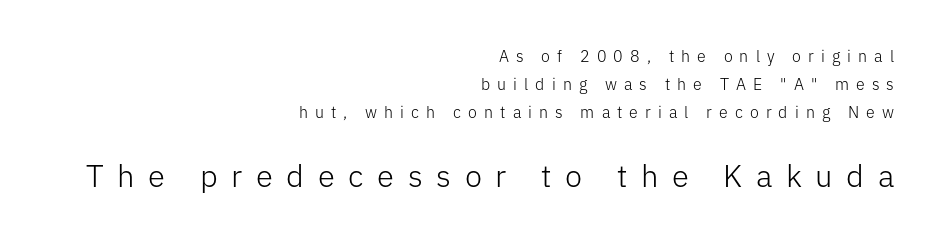
Q: Is the text bold? A: No.
Q: Is the text italic (slanted)? A: No, it is upright.
Q: Is the typeface a serif or a sans-serif typeface? A: Sans-serif.
Q: Is the text underlined? A: No.
Q: How is the paragraph aligned? A: Right-aligned.
Q: Is the spacing between letters normal or unusually wide? A: Unusually wide.
Q: Which block of text is set in a larger size, the first (top) or the second (bottom)? A: The second (bottom) one.
Q: Width (condensed, normal, or wide)? A: Normal.
Q: Stroke contrast? A: Low.
Q: x-height? A: Medium.
Q: Monospaced? A: No.
